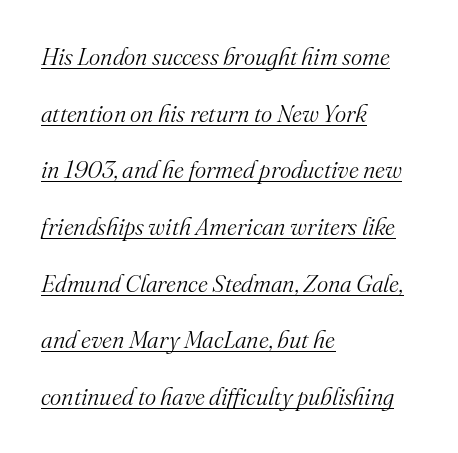
Heaviness? Minimal to ordinary, like unemphasized prose. Tracking here is standard; glyphs follow each other at the usual distance. The line-height multiplier appears high, well above default. Honestly, the underline is the first thing you notice here.
